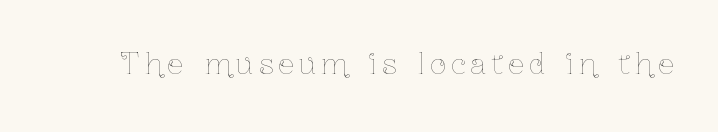
Q: Is the text bold? A: No.
Q: Is the text italic (slanted)? A: No, it is upright.
Q: Is the text underlined? A: No.
Q: Width (condensed, normal, or wide)? A: Condensed.
Q: Stroke contrast? A: Low.
Q: x-height? A: Medium.
Q: Monospaced? A: No.
